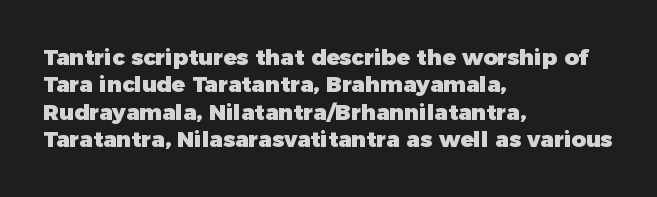
Only glyphs here, with clear space below each row. The type sits square on the baseline with zero lean. Short note: letters normally spaced. Summary of vertical rhythm: regular, with standard interline spacing. Thick stems and heavy bowls — unmistakably bold. Short and long lines alike share a common starting point at left.
